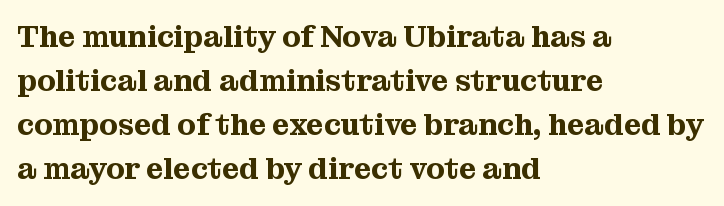
Q: Is the text italic (slanted)? A: No, it is upright.
Q: Is the typeface a serif or a sans-serif typeface? A: Serif.
Q: Is the text underlined? A: No.
Q: How is the paragraph aligned? A: Left-aligned.
Q: Is the spacing between letters normal or unusually wide? A: Normal.
Q: Is the spacing between lines tight, normal or loose? A: Normal.
Q: Width (condensed, normal, or wide)? A: Normal.
Q: Stroke contrast? A: Medium.
Q: x-height? A: Medium.
Q: Monospaced? A: No.
